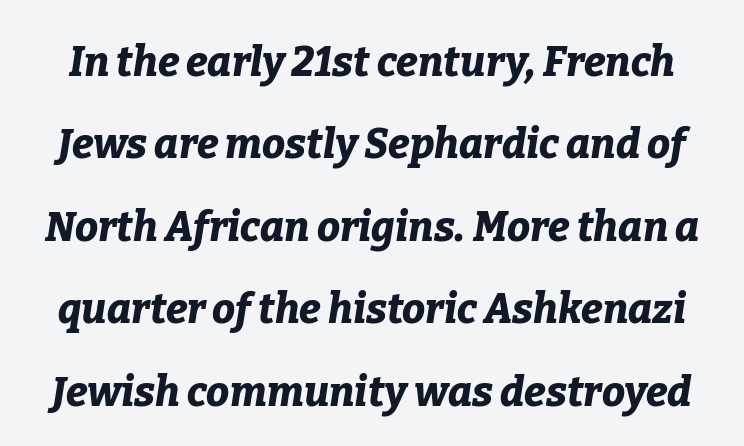
{"italic": "yes", "lean": "right", "slant_degrees": 9, "bold": "yes", "weight": "bold", "width": "normal", "stroke_contrast": "low", "x_height": "medium", "monospaced": "no", "underline": "no", "line_spacing": "loose", "line_spacing_ratio": 2.01, "letter_spacing": "normal", "letter_spacing_em": 0.0, "glyph_px": 41}
